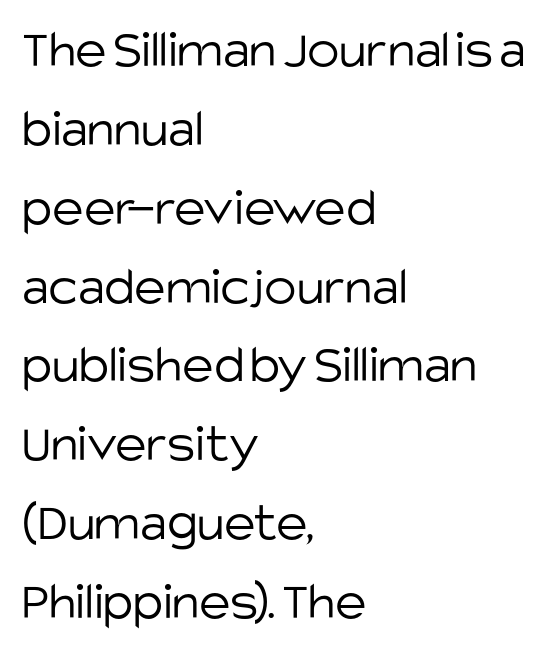
{"serif": "no", "italic": "no", "bold": "no", "weight": "light", "width": "normal", "stroke_contrast": "low", "x_height": "large", "monospaced": "no", "underline": "no", "align": "left", "line_spacing": "normal", "line_spacing_ratio": 1.46, "letter_spacing": "normal", "letter_spacing_em": 0.0, "glyph_px": 54}
